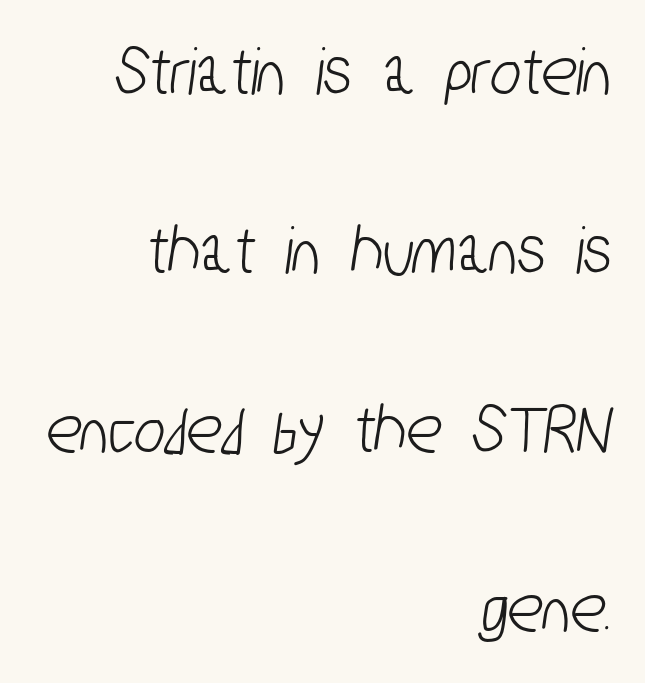
Serifs: no, the terminals of the letterforms are clean. The horizontal fit of the characters is conventional and even. A bare baseline throughout the passage. The space between consecutive lines is lavish.
